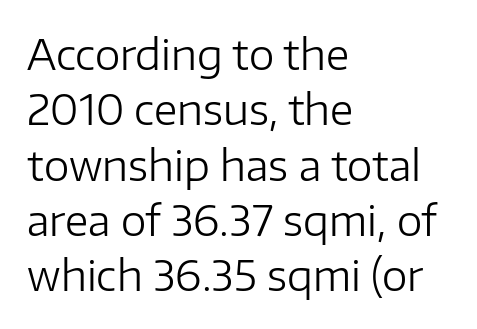
The image shows 41 px regular-weight sans-serif type, upright; set left-aligned, normal line spacing (1.35x), normal letter spacing, not underlined; low stroke contrast and a medium x-height.
